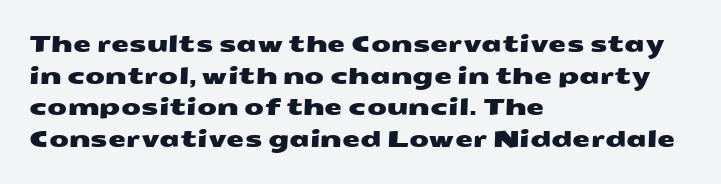
Q: Is the text underlined? A: No.
Q: How is the paragraph aligned? A: Left-aligned.
Q: Is the spacing between letters normal or unusually wide? A: Normal.
Q: Is the spacing between lines tight, normal or loose? A: Normal.
